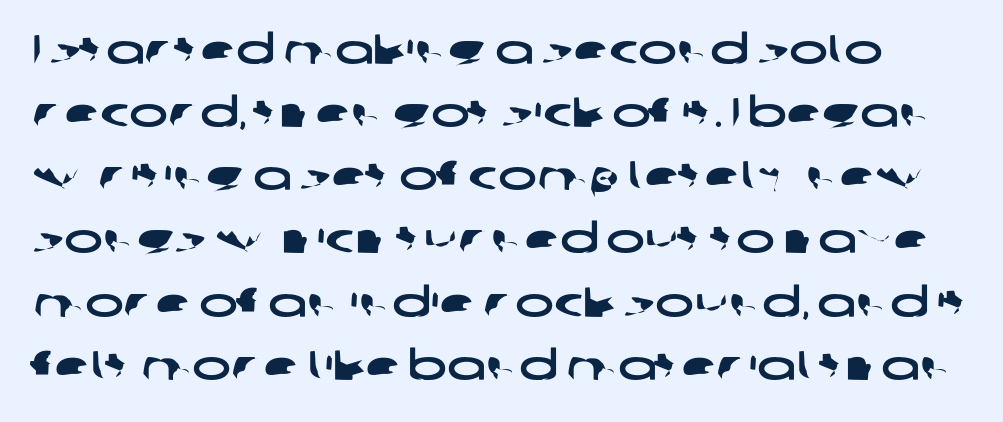
Q: Is the typeface a serif or a sans-serif typeface? A: Sans-serif.
Q: Is the text underlined? A: No.
Q: Is the spacing between letters normal or unusually wide? A: Normal.
Q: Is the spacing between lines tight, normal or loose? A: Normal.
Q: Width (condensed, normal, or wide)? A: Wide.
Q: Stroke contrast? A: Low.
Q: x-height? A: Medium.
Q: Monospaced? A: No.
